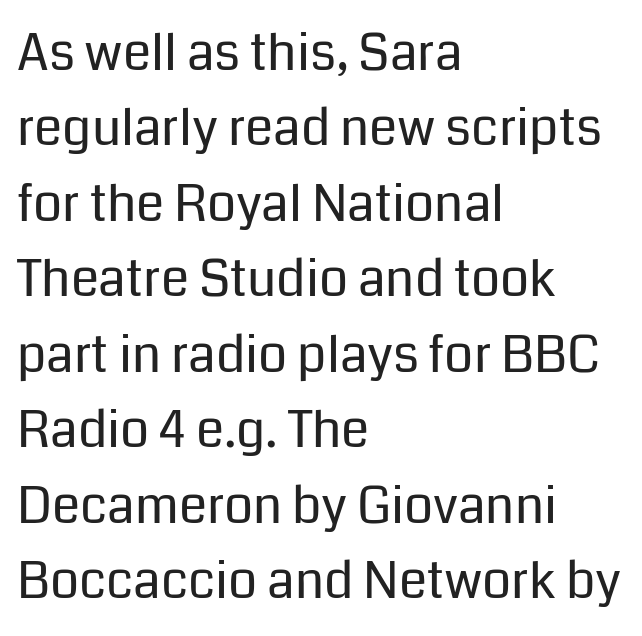
Q: Is the text bold? A: No.
Q: Is the text italic (slanted)? A: No, it is upright.
Q: Is the typeface a serif or a sans-serif typeface? A: Sans-serif.
Q: Is the text underlined? A: No.
Q: How is the paragraph aligned? A: Left-aligned.
Q: Is the spacing between letters normal or unusually wide? A: Normal.
Q: Is the spacing between lines tight, normal or loose? A: Normal.
Q: Width (condensed, normal, or wide)? A: Normal.
Q: Stroke contrast? A: Low.
Q: x-height? A: Medium.
Q: Monospaced? A: No.
